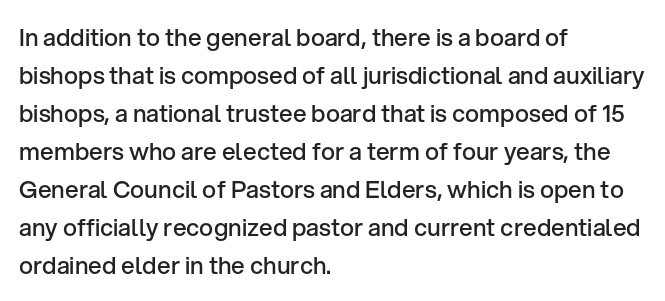
{"italic": "no", "bold": "semi", "underline": "no", "align": "left", "line_spacing": "normal", "line_spacing_ratio": 1.58, "letter_spacing": "normal", "letter_spacing_em": 0.0, "glyph_px": 24}
